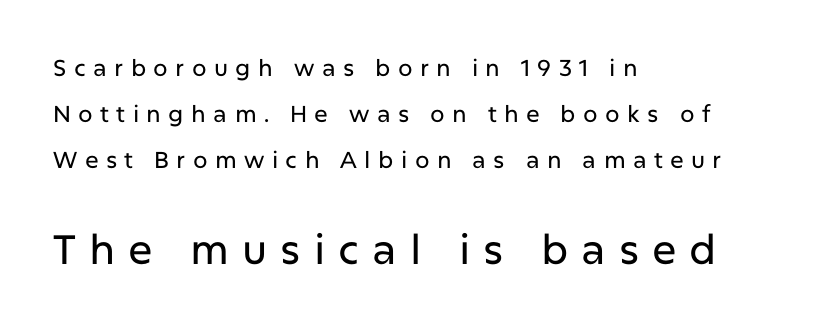
The image shows 41 px sans-serif type, upright; set left-aligned, loose line spacing (2.01x), unusually wide letter spacing (+0.32 em), not underlined; the second (bottom) block is 1.78x larger; low stroke contrast and a medium x-height.
